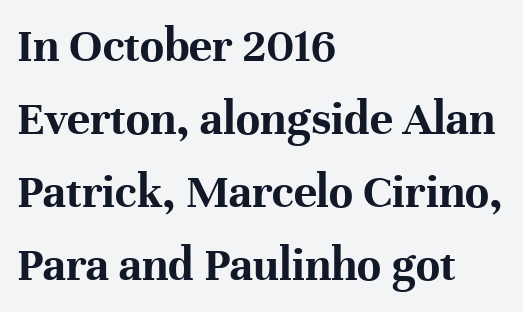
Q: Is the text bold? A: Yes.
Q: Is the text italic (slanted)? A: No, it is upright.
Q: Is the typeface a serif or a sans-serif typeface? A: Serif.
Q: Is the text underlined? A: No.
Q: How is the paragraph aligned? A: Left-aligned.
Q: Is the spacing between letters normal or unusually wide? A: Normal.
Q: Is the spacing between lines tight, normal or loose? A: Normal.
Q: Width (condensed, normal, or wide)? A: Normal.
Q: Stroke contrast? A: High.
Q: x-height? A: Medium.
Q: Monospaced? A: No.
